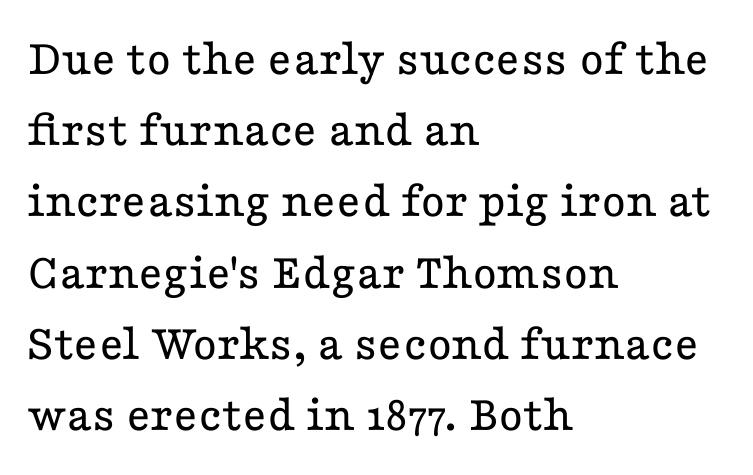
Q: Is the text bold? A: No.
Q: Is the text italic (slanted)? A: No, it is upright.
Q: Is the typeface a serif or a sans-serif typeface? A: Serif.
Q: Is the text underlined? A: No.
Q: How is the paragraph aligned? A: Left-aligned.
Q: Is the spacing between letters normal or unusually wide? A: Normal.
Q: Is the spacing between lines tight, normal or loose? A: Normal.
Q: Width (condensed, normal, or wide)? A: Wide.
Q: Stroke contrast? A: Low.
Q: x-height? A: Medium.
Q: Monospaced? A: No.
